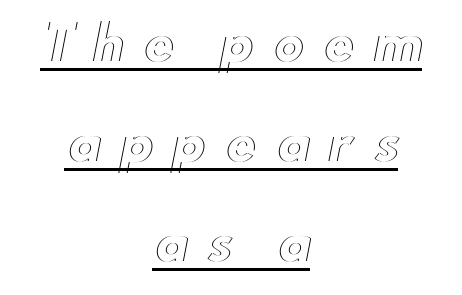
The image shows 47 px wide type; set centered, loose line spacing (2.13x), unusually wide letter spacing (+0.39 em), underlined; a small x-height.
